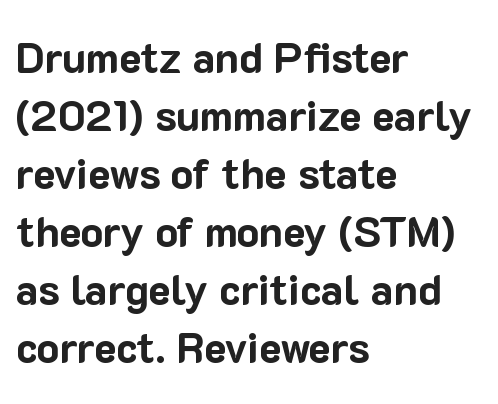
The image shows 42 px bold sans-serif type, upright; set left-aligned, normal line spacing (1.38x), normal letter spacing, not underlined; low stroke contrast and a medium x-height.
